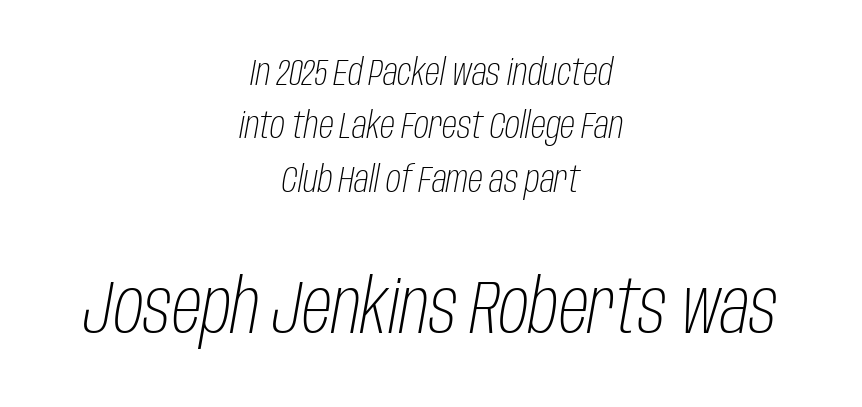
{"italic": "yes", "lean": "right", "slant_degrees": 10, "bold": "no", "weight": "light", "width": "condensed", "stroke_contrast": "low", "x_height": "large", "monospaced": "no", "underline": "no", "align": "center", "line_spacing": "normal", "line_spacing_ratio": 1.44, "letter_spacing": "normal", "letter_spacing_em": 0.0, "larger_block": "second", "size_ratio": 2.0, "glyph_px": 74}
